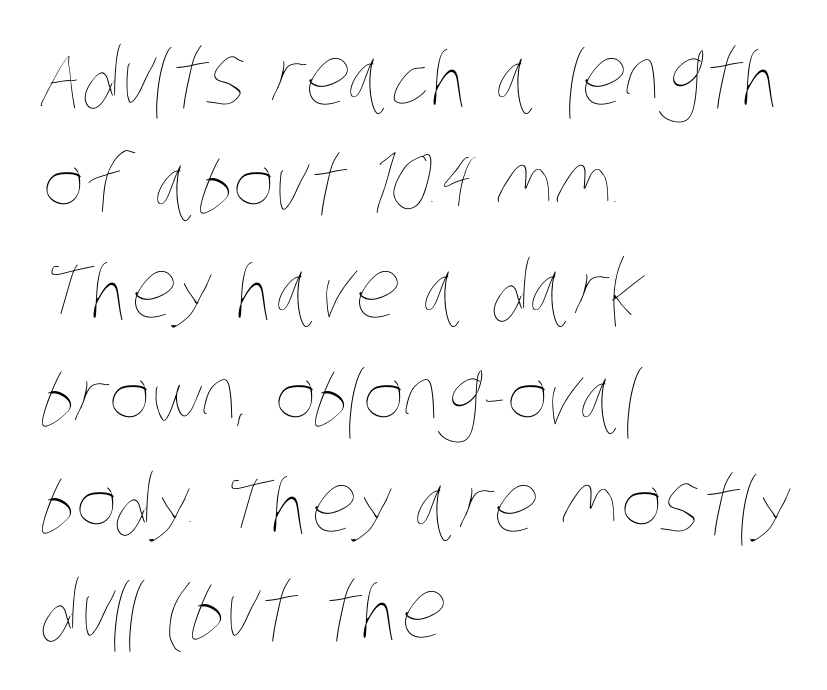
The image shows 79 px thin, condensed type; set left-aligned, normal line spacing (1.35x), normal letter spacing, not underlined; low stroke contrast and a large x-height.
